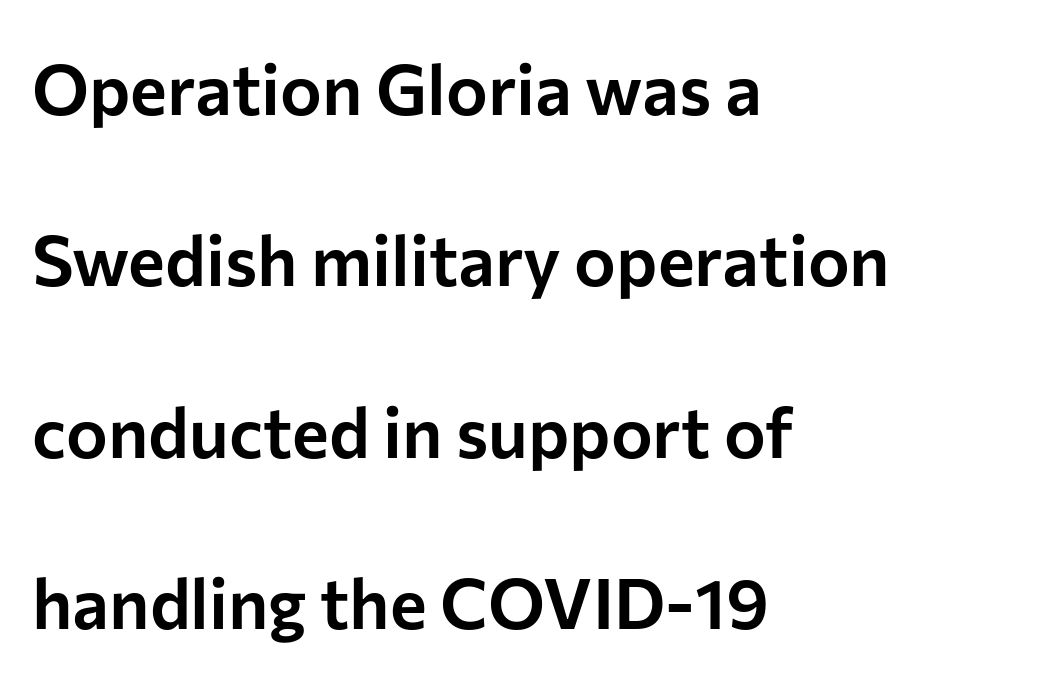
{"serif": "no", "italic": "no", "width": "normal", "stroke_contrast": "low", "x_height": "medium", "monospaced": "no", "underline": "no", "align": "left", "line_spacing": "loose", "line_spacing_ratio": 2.45, "letter_spacing": "normal", "letter_spacing_em": 0.0, "glyph_px": 70}
